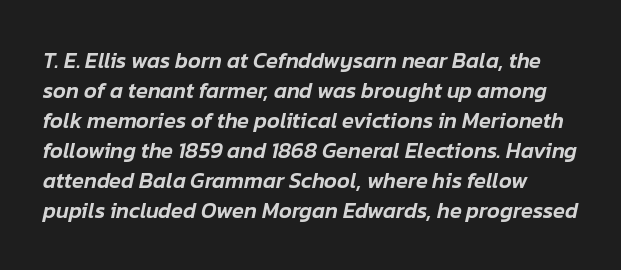
{"italic": "yes", "lean": "right", "slant_degrees": 12, "underline": "no", "line_spacing": "normal", "line_spacing_ratio": 1.36, "letter_spacing": "normal", "letter_spacing_em": 0.0, "glyph_px": 22}
